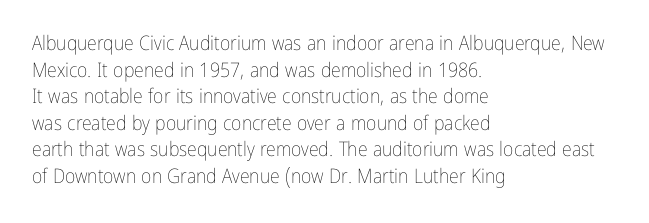
Q: Is the text bold? A: No.
Q: Is the text italic (slanted)? A: No, it is upright.
Q: Is the text underlined? A: No.
Q: How is the paragraph aligned? A: Left-aligned.
Q: Is the spacing between letters normal or unusually wide? A: Normal.
Q: Is the spacing between lines tight, normal or loose? A: Normal.
